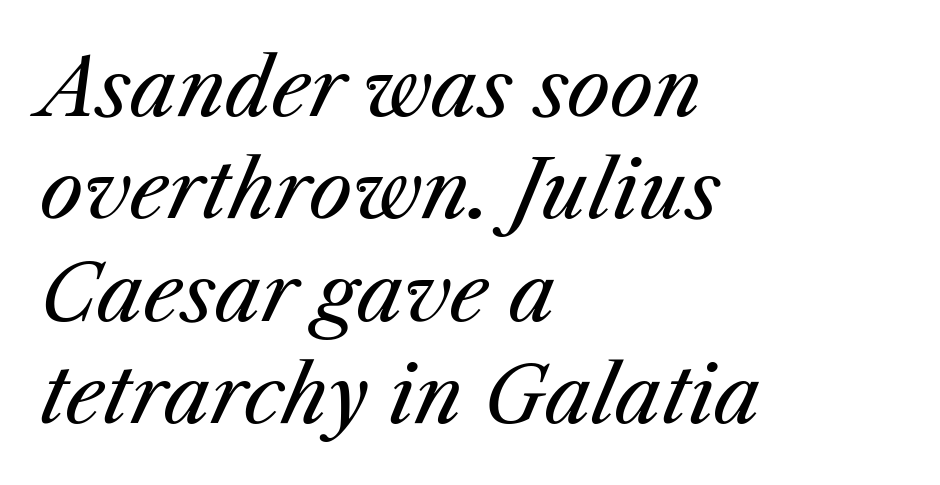
The image shows 77 px regular-weight type, italic (leaning right); set left-aligned, normal line spacing (1.33x), normal letter spacing, not underlined; medium stroke contrast and a medium x-height.
